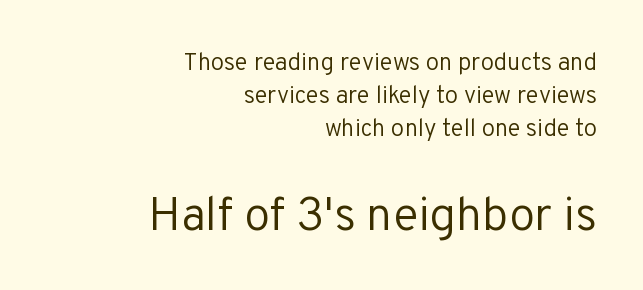
Q: Is the text bold? A: No.
Q: Is the text italic (slanted)? A: No, it is upright.
Q: Is the typeface a serif or a sans-serif typeface? A: Sans-serif.
Q: Is the text underlined? A: No.
Q: How is the paragraph aligned? A: Right-aligned.
Q: Is the spacing between letters normal or unusually wide? A: Normal.
Q: Is the spacing between lines tight, normal or loose? A: Normal.
Q: Which block of text is set in a larger size, the first (top) or the second (bottom)? A: The second (bottom) one.
Q: Width (condensed, normal, or wide)? A: Normal.
Q: Stroke contrast? A: Low.
Q: x-height? A: Medium.
Q: Monospaced? A: No.
